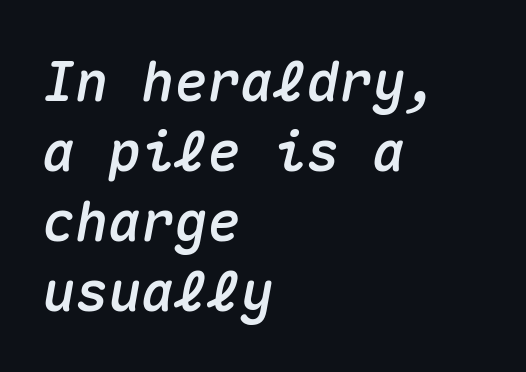
Q: Is the text italic (slanted)? A: Yes, it leans right by about 10 degrees.
Q: Is the text underlined? A: No.
Q: How is the paragraph aligned? A: Left-aligned.
Q: Is the spacing between letters normal or unusually wide? A: Normal.
Q: Is the spacing between lines tight, normal or loose? A: Normal.
Q: Width (condensed, normal, or wide)? A: Normal.
Q: Stroke contrast? A: Medium.
Q: x-height? A: Medium.
Q: Monospaced? A: Yes.
